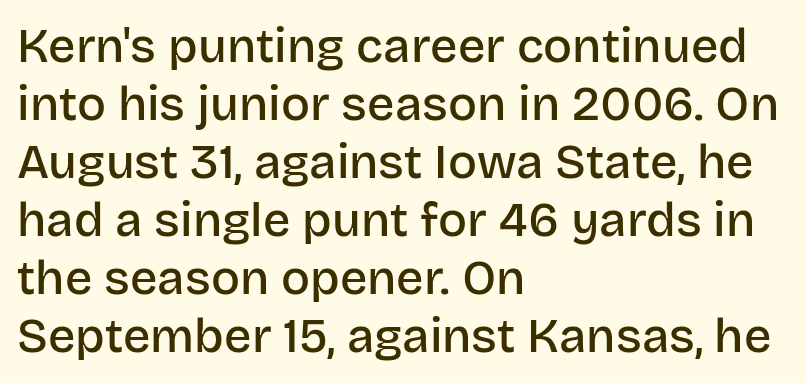
Q: Is the text bold? A: Semi-bold.
Q: Is the text italic (slanted)? A: No, it is upright.
Q: Is the typeface a serif or a sans-serif typeface? A: Sans-serif.
Q: Is the text underlined? A: No.
Q: How is the paragraph aligned? A: Left-aligned.
Q: Is the spacing between letters normal or unusually wide? A: Normal.
Q: Width (condensed, normal, or wide)? A: Normal.
Q: Stroke contrast? A: Low.
Q: x-height? A: Large.
Q: Monospaced? A: No.
